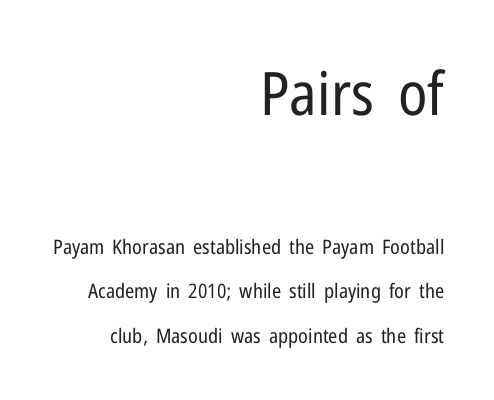
The image shows 60 px regular-weight, condensed sans-serif type, upright; set right-aligned, loose line spacing (2.23x), normal letter spacing, not underlined; the first (top) block is 3.0x larger; low stroke contrast and a medium x-height.
